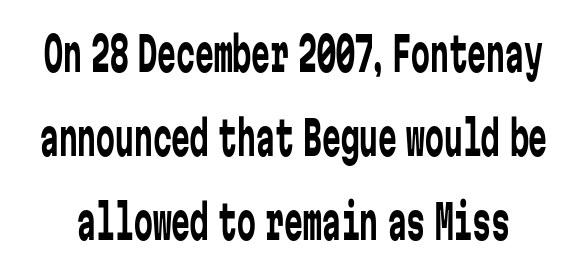
Q: Is the text bold? A: No.
Q: Is the text italic (slanted)? A: No, it is upright.
Q: Is the typeface a serif or a sans-serif typeface? A: Sans-serif.
Q: Is the text underlined? A: No.
Q: Is the spacing between letters normal or unusually wide? A: Normal.
Q: Width (condensed, normal, or wide)? A: Condensed.
Q: Stroke contrast? A: Low.
Q: x-height? A: Medium.
Q: Monospaced? A: Yes.
